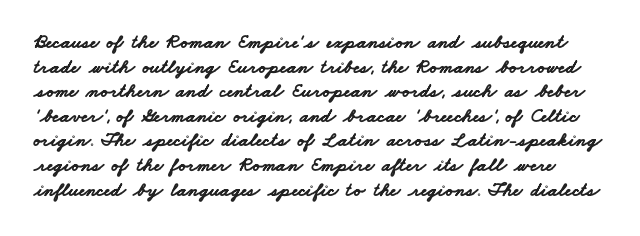
Q: Is the text bold? A: Yes.
Q: Is the text underlined? A: No.
Q: Is the spacing between letters normal or unusually wide? A: Normal.
